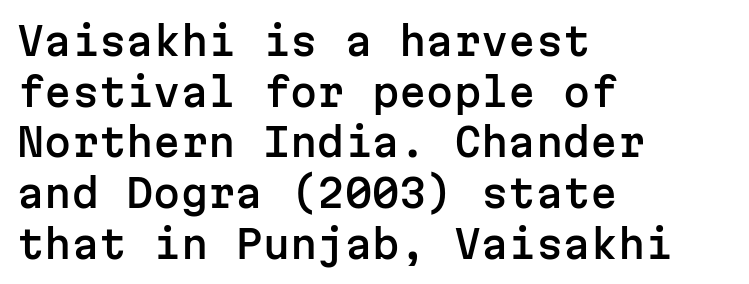
{"serif": "no", "italic": "no", "width": "normal", "stroke_contrast": "low", "x_height": "medium", "monospaced": "yes", "underline": "no", "align": "left", "line_spacing": "normal", "line_spacing_ratio": 1.3, "letter_spacing": "normal", "letter_spacing_em": 0.0, "glyph_px": 39}
